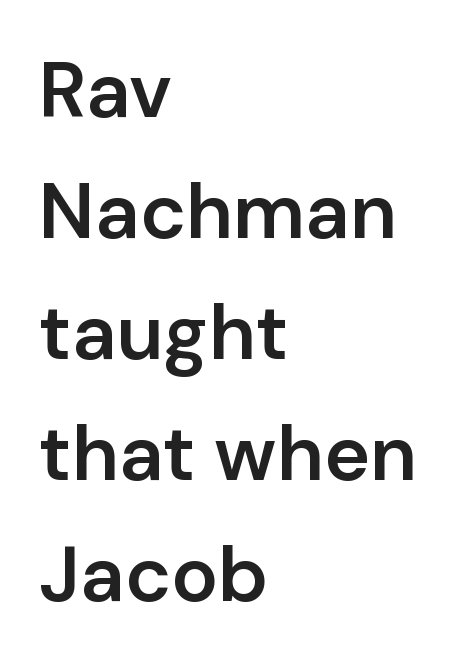
Q: Is the text bold? A: Semi-bold.
Q: Is the text italic (slanted)? A: No, it is upright.
Q: Is the typeface a serif or a sans-serif typeface? A: Sans-serif.
Q: Is the text underlined? A: No.
Q: How is the paragraph aligned? A: Left-aligned.
Q: Is the spacing between letters normal or unusually wide? A: Normal.
Q: Is the spacing between lines tight, normal or loose? A: Normal.
Q: Width (condensed, normal, or wide)? A: Normal.
Q: Stroke contrast? A: Low.
Q: x-height? A: Medium.
Q: Monospaced? A: No.
